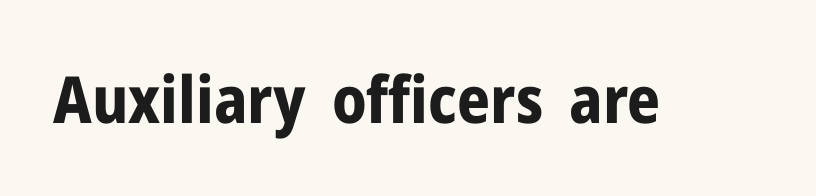
The image shows 65 px bold sans-serif type, upright; set normal letter spacing, not underlined; low stroke contrast and a medium x-height.
